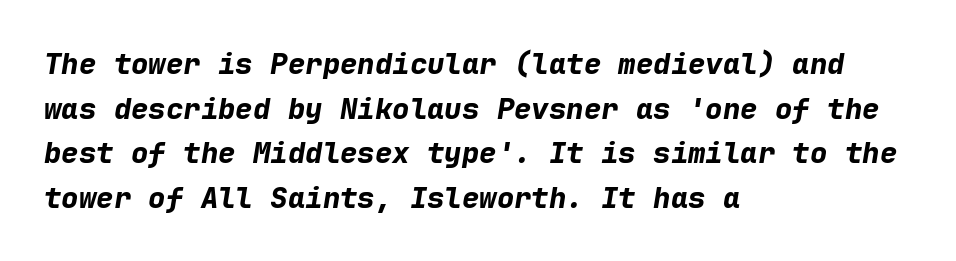
{"italic": "yes", "lean": "right", "slant_degrees": 9, "bold": "yes", "weight": "bold", "width": "normal", "stroke_contrast": "low", "x_height": "medium", "monospaced": "yes", "underline": "no", "align": "left", "line_spacing": "normal", "line_spacing_ratio": 1.54, "letter_spacing": "normal", "letter_spacing_em": 0.0, "glyph_px": 29}
